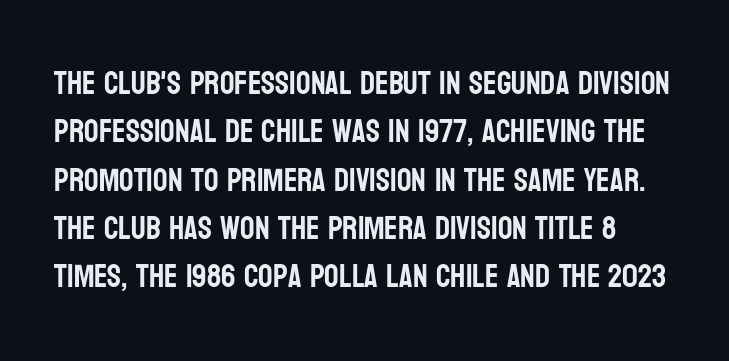
Words float on clear page, feet unadorned. A typesetter would call this leading conventional body-copy spacing. Is this a sans? Yes — the strokes have no serifs. Varying glyph widths throughout — classic text-font behaviour.
